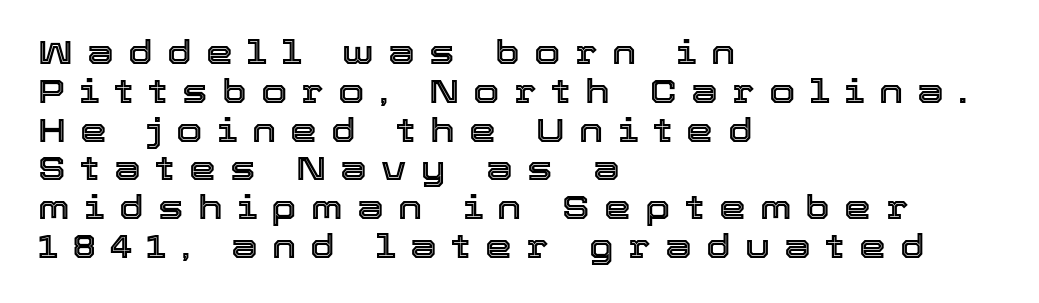
{"italic": "no", "width": "normal", "x_height": "medium", "monospaced": "no", "underline": "no", "align": "left", "line_spacing": "tight", "line_spacing_ratio": 1.14, "letter_spacing": "wide", "letter_spacing_em": 0.42, "glyph_px": 34}
